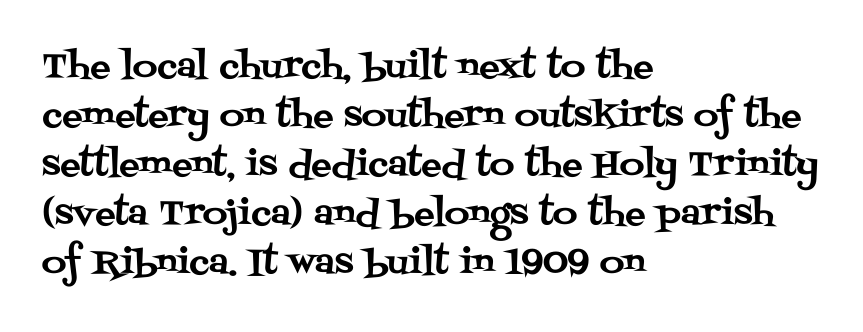
Q: Is the text italic (slanted)? A: No, it is upright.
Q: Is the typeface a serif or a sans-serif typeface? A: Serif.
Q: Is the text underlined? A: No.
Q: How is the paragraph aligned? A: Left-aligned.
Q: Is the spacing between letters normal or unusually wide? A: Normal.
Q: Is the spacing between lines tight, normal or loose? A: Normal.
Q: Width (condensed, normal, or wide)? A: Normal.
Q: Stroke contrast? A: Medium.
Q: x-height? A: Large.
Q: Monospaced? A: No.
